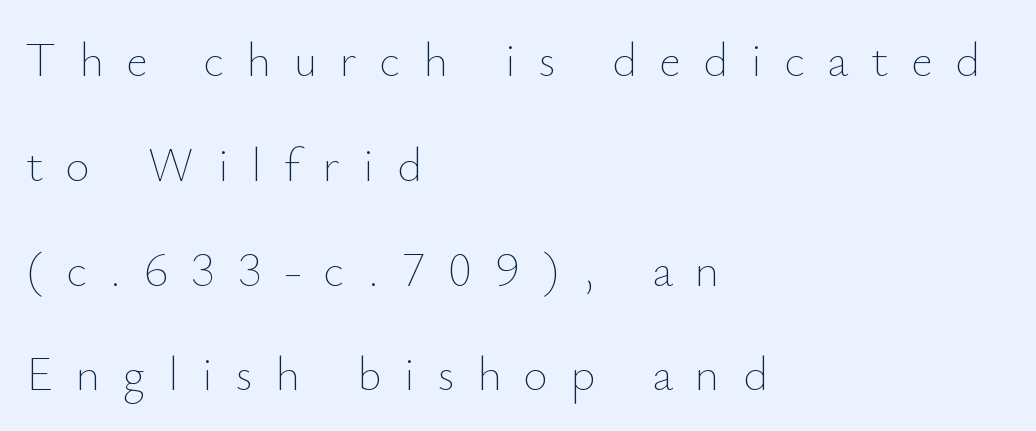
{"italic": "no", "bold": "no", "weight": "thin", "width": "normal", "stroke_contrast": "low", "x_height": "small", "monospaced": "no", "underline": "no", "align": "left", "line_spacing": "loose", "line_spacing_ratio": 2.23, "letter_spacing": "wide", "letter_spacing_em": 0.48, "glyph_px": 47}
